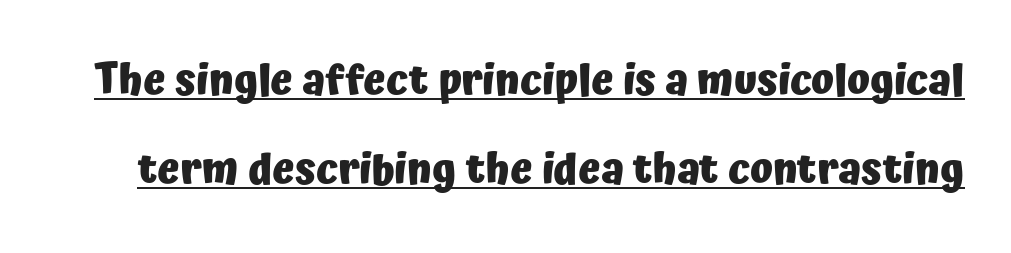
Note the varied advance widths — an 'i' is clearly narrower than an 'm'. Caption: bold face, heavy strokes. Every word sits above its own underline. Nothing sits at the stroke ends, so this counts as sans-serif. The typography opts for an upright posture over an oblique one. The letters sit at their default tracking, neither squeezed nor spread.
